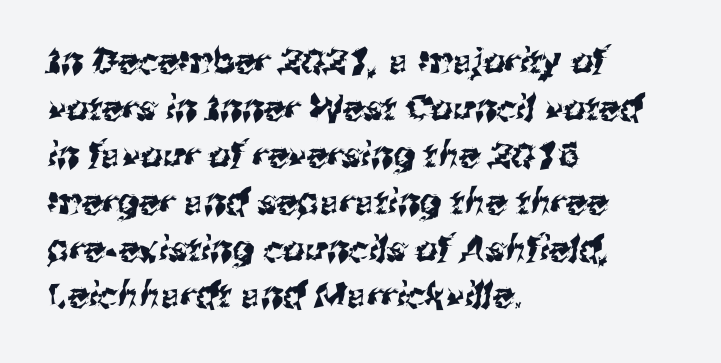
{"serif": "no", "width": "normal", "stroke_contrast": "medium", "x_height": "medium", "monospaced": "no", "underline": "no", "align": "left", "line_spacing": "normal", "line_spacing_ratio": 1.34, "letter_spacing": "normal", "letter_spacing_em": 0.0, "glyph_px": 35}
